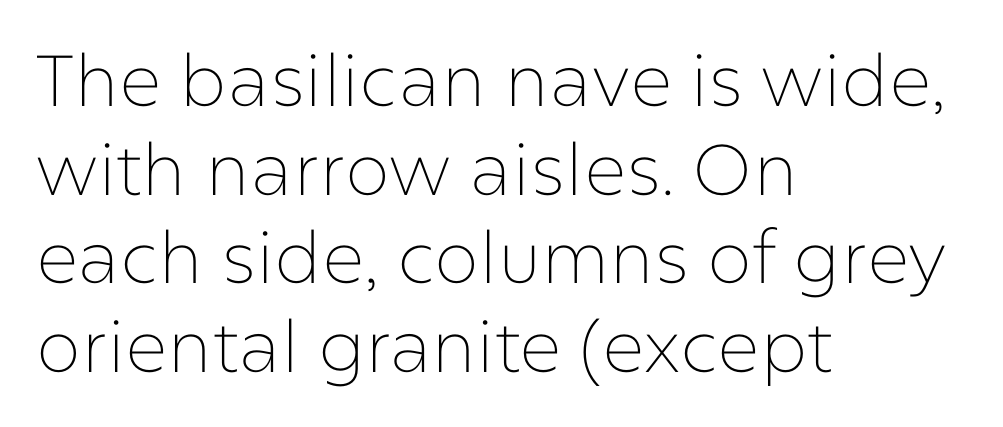
Q: Is the text bold? A: No.
Q: Is the text italic (slanted)? A: No, it is upright.
Q: Is the typeface a serif or a sans-serif typeface? A: Sans-serif.
Q: Is the text underlined? A: No.
Q: How is the paragraph aligned? A: Left-aligned.
Q: Is the spacing between letters normal or unusually wide? A: Normal.
Q: Width (condensed, normal, or wide)? A: Normal.
Q: Stroke contrast? A: Low.
Q: x-height? A: Medium.
Q: Monospaced? A: No.
